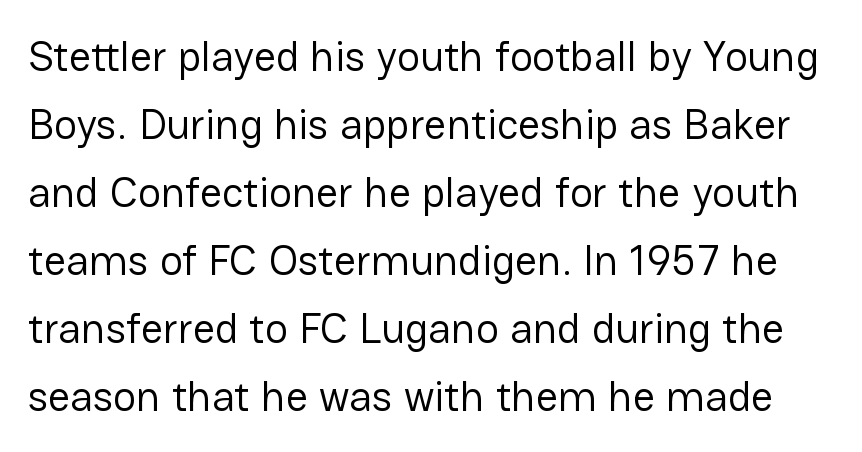
{"serif": "no", "italic": "no", "bold": "no", "weight": "regular", "width": "normal", "stroke_contrast": "low", "x_height": "medium", "monospaced": "no", "underline": "no", "line_spacing": "normal", "line_spacing_ratio": 1.58, "letter_spacing": "normal", "letter_spacing_em": 0.0, "glyph_px": 43}
